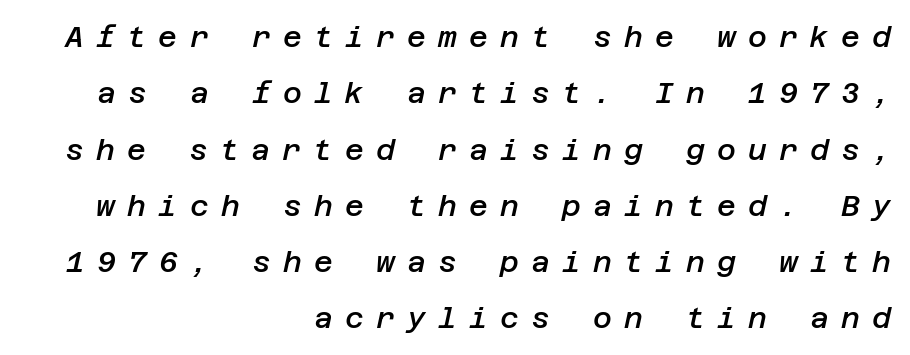
{"italic": "yes", "lean": "right", "slant_degrees": 12, "bold": "semi", "weight": "semibold", "width": "normal", "stroke_contrast": "low", "x_height": "large", "underline": "no", "align": "right", "line_spacing": "loose", "line_spacing_ratio": 1.94, "letter_spacing": "wide", "letter_spacing_em": 0.42, "glyph_px": 29}
